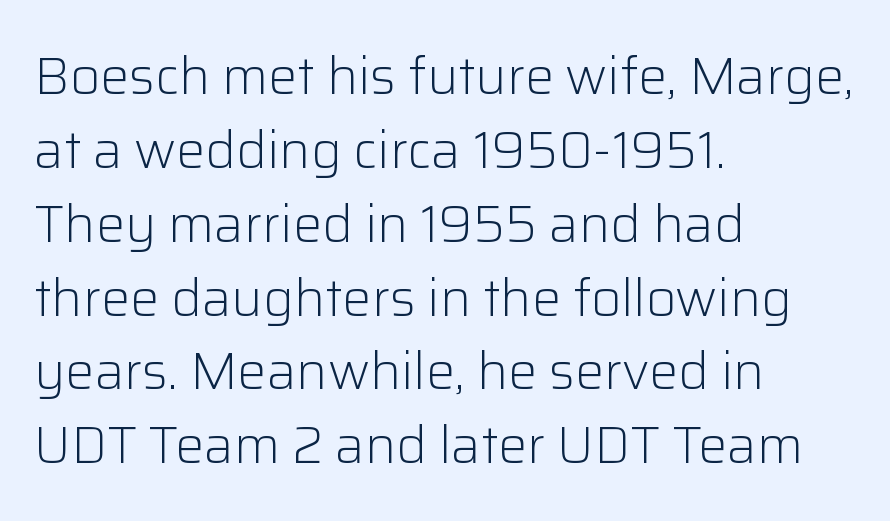
The image shows 52 px light sans-serif type, upright; set left-aligned, normal line spacing (1.42x), normal letter spacing, not underlined; low stroke contrast and a medium x-height.
